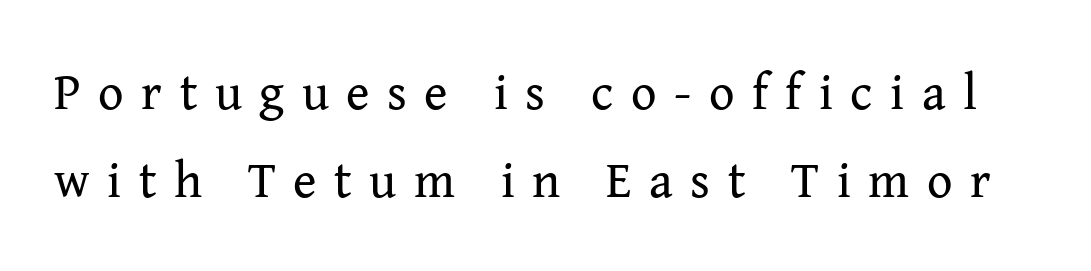
The image shows 50 px regular-weight serif type, upright; set line spacing 1.77x, unusually wide letter spacing (+0.35 em), not underlined; medium stroke contrast and a medium x-height.
